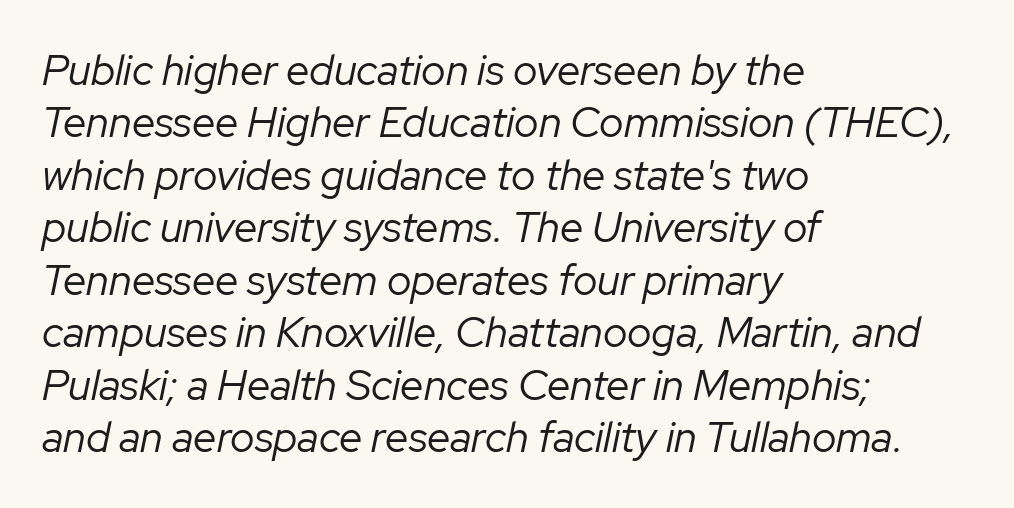
{"italic": "yes", "lean": "right", "slant_degrees": 12, "bold": "no", "weight": "regular", "width": "normal", "stroke_contrast": "low", "x_height": "medium", "monospaced": "no", "underline": "no", "align": "left", "line_spacing": "normal", "line_spacing_ratio": 1.25, "letter_spacing": "normal", "letter_spacing_em": 0.0, "glyph_px": 42}
